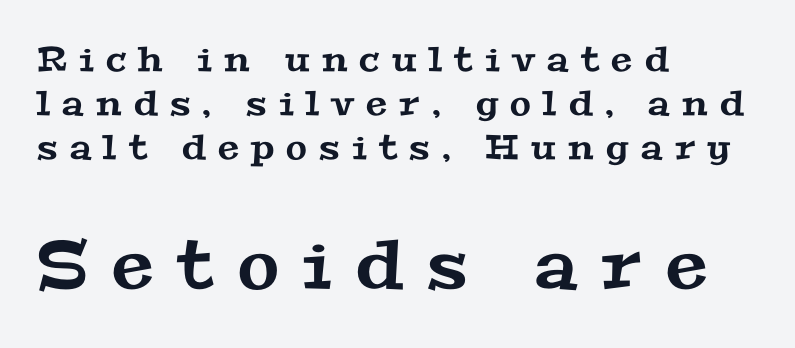
{"serif": "yes", "width": "wide", "stroke_contrast": "medium", "x_height": "medium", "monospaced": "no", "underline": "no", "align": "left", "line_spacing": "normal", "line_spacing_ratio": 1.29, "letter_spacing": "wide", "letter_spacing_em": 0.36, "larger_block": "second", "size_ratio": 1.97, "glyph_px": 67}
